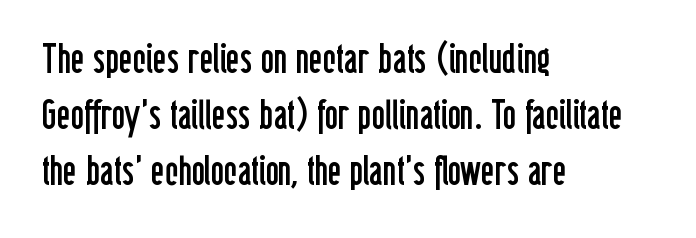
Which margin do the lines hug? The left one — the right edge is uneven. Classification — sans serif. Nothing unusual about the tracking: characters are spaced as the font intends. The rendering uses a moderate line-height, typical for paragraphs. You could not count columns in this text — the font is proportionally spaced. Anything drawn beneath the words? Only blank space.
